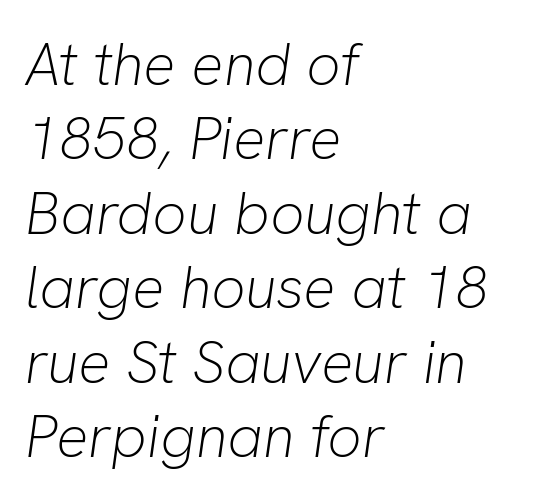
{"italic": "yes", "lean": "right", "slant_degrees": 8, "bold": "no", "weight": "light", "width": "normal", "stroke_contrast": "low", "x_height": "medium", "monospaced": "no", "underline": "no", "align": "left", "line_spacing_ratio": 1.24, "letter_spacing": "normal", "letter_spacing_em": 0.0, "glyph_px": 60}
